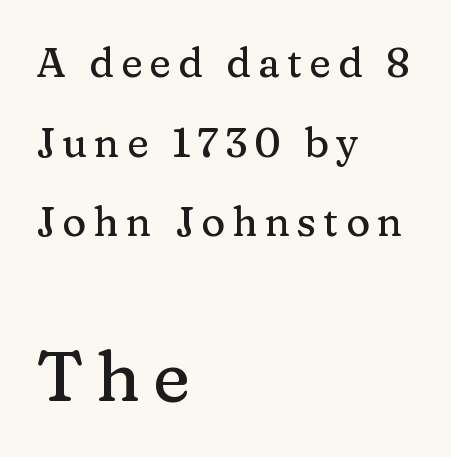
Q: Is the text italic (slanted)? A: No, it is upright.
Q: Is the typeface a serif or a sans-serif typeface? A: Serif.
Q: Is the text underlined? A: No.
Q: How is the paragraph aligned? A: Left-aligned.
Q: Is the spacing between lines tight, normal or loose? A: Loose.
Q: Which block of text is set in a larger size, the first (top) or the second (bottom)? A: The second (bottom) one.
Q: Width (condensed, normal, or wide)? A: Normal.
Q: Stroke contrast? A: Medium.
Q: x-height? A: Medium.
Q: Monospaced? A: No.
